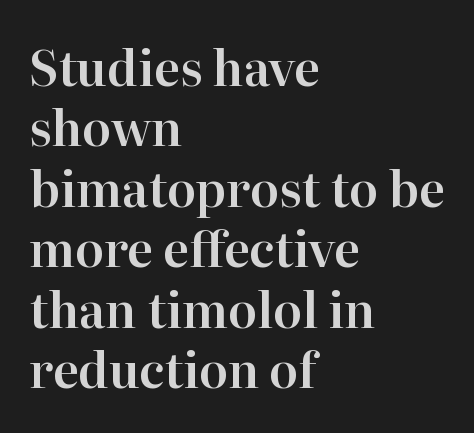
Q: Is the text italic (slanted)? A: No, it is upright.
Q: Is the typeface a serif or a sans-serif typeface? A: Serif.
Q: Is the text underlined? A: No.
Q: How is the paragraph aligned? A: Left-aligned.
Q: Is the spacing between letters normal or unusually wide? A: Normal.
Q: Is the spacing between lines tight, normal or loose? A: Normal.
Q: Width (condensed, normal, or wide)? A: Normal.
Q: Stroke contrast? A: High.
Q: x-height? A: Medium.
Q: Monospaced? A: No.
